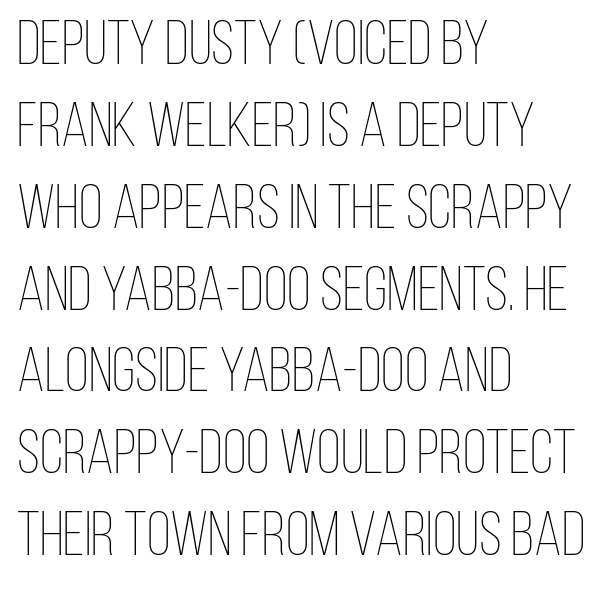
The image shows 62 px thin, condensed type, upright; set left-aligned, normal line spacing (1.32x), normal letter spacing, not underlined; low stroke contrast and a large x-height.
